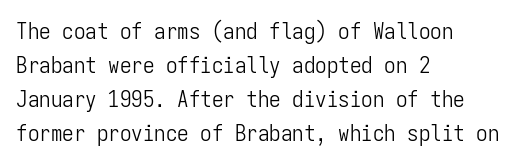
The type sits square on the baseline with zero lean. Stem width sits at or under what a default text font uses. Horizontally, the lines are justified to the leading edge only. This sample keeps an unexceptional amount of space between lines. The space beneath each line is pristine and unruled. There is no visible air inserted between adjacent glyphs.
